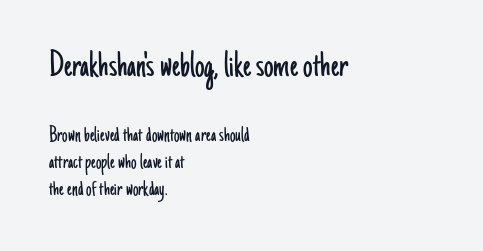
The image shows 38 px light, condensed sans-serif type, upright; set left-aligned, line spacing 1.21x, normal letter spacing, not underlined; the first (top) block is 1.73x larger; low stroke contrast and a small x-height.
